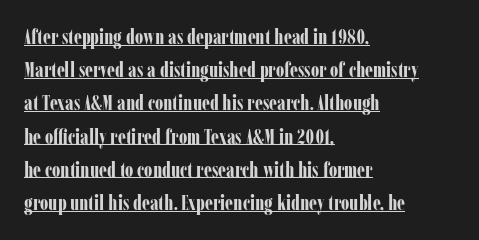
Q: Is the text bold? A: Yes.
Q: Is the text italic (slanted)? A: No, it is upright.
Q: Is the text underlined? A: Yes.
Q: How is the paragraph aligned? A: Left-aligned.
Q: Is the spacing between letters normal or unusually wide? A: Normal.
Q: Is the spacing between lines tight, normal or loose? A: Normal.
